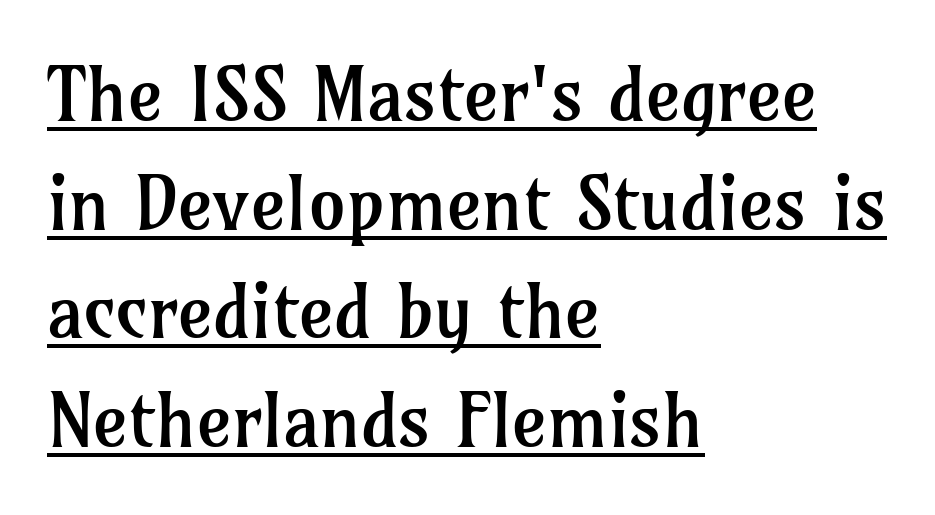
The image shows 75 px regular-weight serif type, upright; set left-aligned, normal line spacing (1.45x), normal letter spacing, underlined; low stroke contrast and a medium x-height.
